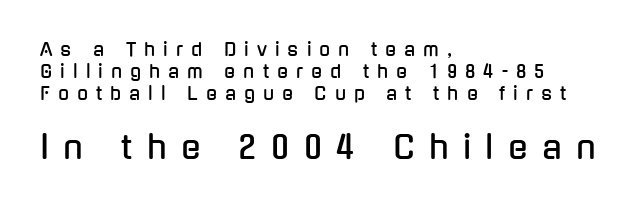
Q: Is the text italic (slanted)? A: No, it is upright.
Q: Is the typeface a serif or a sans-serif typeface? A: Sans-serif.
Q: Is the text underlined? A: No.
Q: How is the paragraph aligned? A: Left-aligned.
Q: Is the spacing between letters normal or unusually wide? A: Unusually wide.
Q: Which block of text is set in a larger size, the first (top) or the second (bottom)? A: The second (bottom) one.
Q: Width (condensed, normal, or wide)? A: Condensed.
Q: Stroke contrast? A: Low.
Q: x-height? A: Medium.
Q: Monospaced? A: No.
